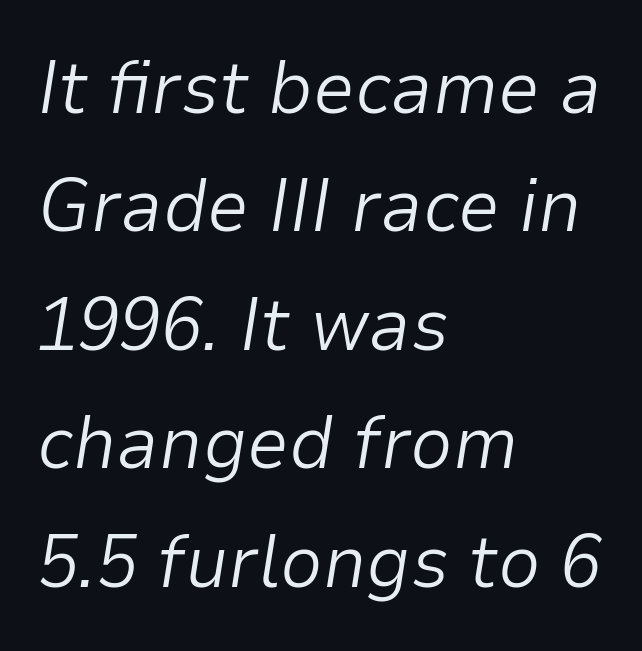
{"italic": "yes", "lean": "right", "slant_degrees": 9, "bold": "no", "weight": "light", "width": "normal", "stroke_contrast": "low", "x_height": "medium", "monospaced": "no", "underline": "no", "align": "left", "line_spacing": "normal", "line_spacing_ratio": 1.58, "letter_spacing": "normal", "letter_spacing_em": 0.0, "glyph_px": 75}
